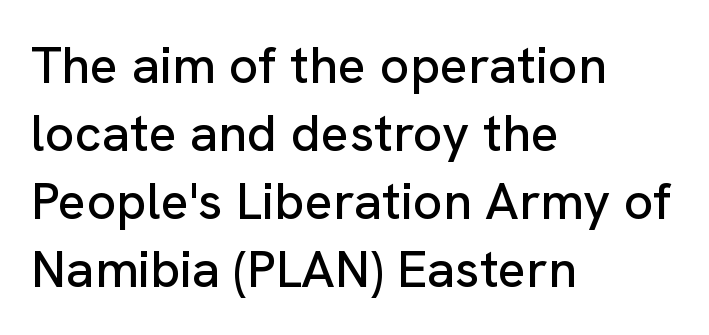
Q: Is the text italic (slanted)? A: No, it is upright.
Q: Is the typeface a serif or a sans-serif typeface? A: Sans-serif.
Q: Is the text underlined? A: No.
Q: How is the paragraph aligned? A: Left-aligned.
Q: Is the spacing between letters normal or unusually wide? A: Normal.
Q: Is the spacing between lines tight, normal or loose? A: Normal.
Q: Width (condensed, normal, or wide)? A: Normal.
Q: Stroke contrast? A: Low.
Q: x-height? A: Medium.
Q: Monospaced? A: No.
